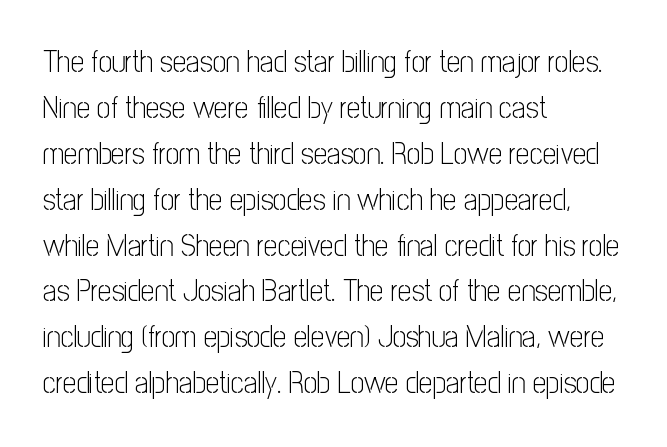
Q: Is the text bold? A: No.
Q: Is the text italic (slanted)? A: No, it is upright.
Q: Is the typeface a serif or a sans-serif typeface? A: Sans-serif.
Q: Is the text underlined? A: No.
Q: How is the paragraph aligned? A: Left-aligned.
Q: Is the spacing between letters normal or unusually wide? A: Normal.
Q: Is the spacing between lines tight, normal or loose? A: Normal.
Q: Width (condensed, normal, or wide)? A: Condensed.
Q: Stroke contrast? A: Low.
Q: x-height? A: Medium.
Q: Monospaced? A: No.
